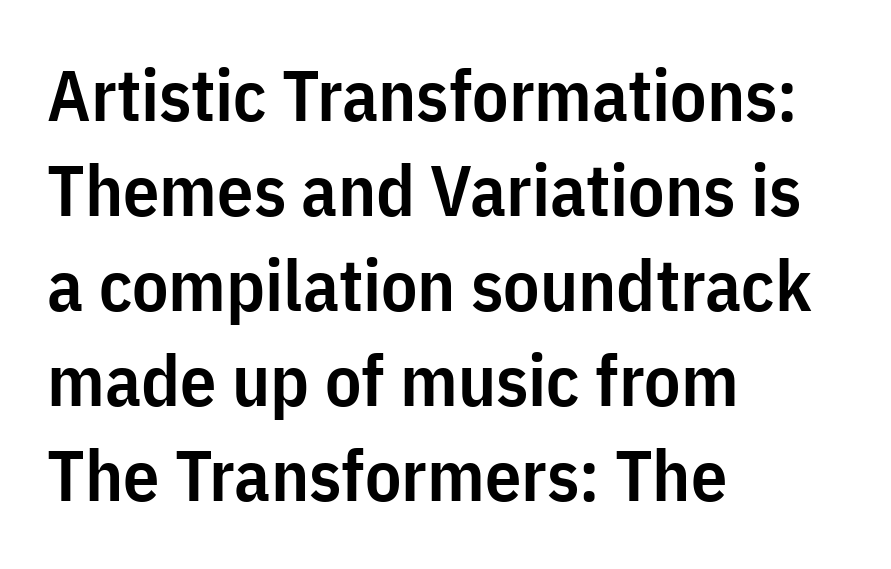
The image shows 72 px semibold, condensed sans-serif type, upright; set left-aligned, normal line spacing (1.32x), normal letter spacing, not underlined; low stroke contrast and a medium x-height.
